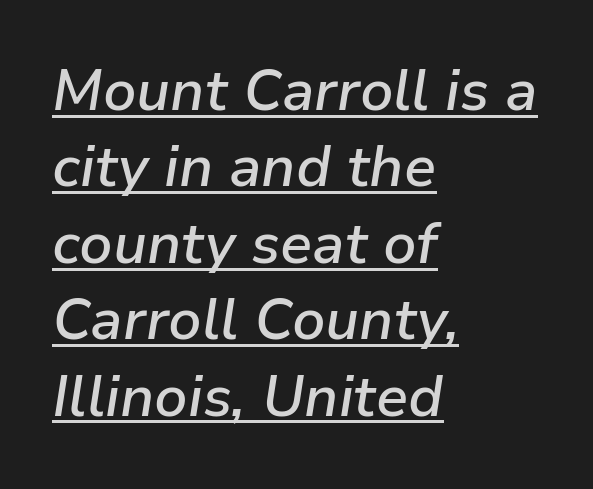
{"italic": "yes", "lean": "right", "slant_degrees": 9, "bold": "semi", "weight": "semibold", "width": "normal", "stroke_contrast": "low", "x_height": "medium", "monospaced": "no", "underline": "yes", "align": "left", "line_spacing": "normal", "line_spacing_ratio": 1.34, "letter_spacing": "normal", "letter_spacing_em": 0.0, "glyph_px": 57}
